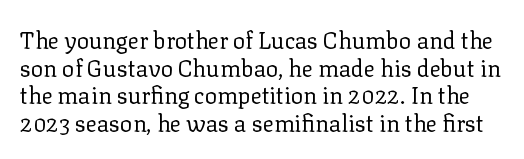
Q: Is the text bold? A: No.
Q: Is the text italic (slanted)? A: No, it is upright.
Q: Is the text underlined? A: No.
Q: Is the spacing between letters normal or unusually wide? A: Normal.
